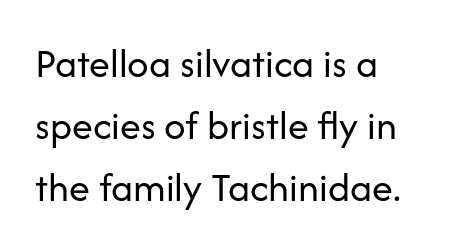
Q: Is the text bold? A: No.
Q: Is the text italic (slanted)? A: No, it is upright.
Q: Is the typeface a serif or a sans-serif typeface? A: Sans-serif.
Q: Is the text underlined? A: No.
Q: How is the paragraph aligned? A: Left-aligned.
Q: Is the spacing between letters normal or unusually wide? A: Normal.
Q: Is the spacing between lines tight, normal or loose? A: Normal.
Q: Width (condensed, normal, or wide)? A: Normal.
Q: Stroke contrast? A: Low.
Q: x-height? A: Medium.
Q: Monospaced? A: No.
